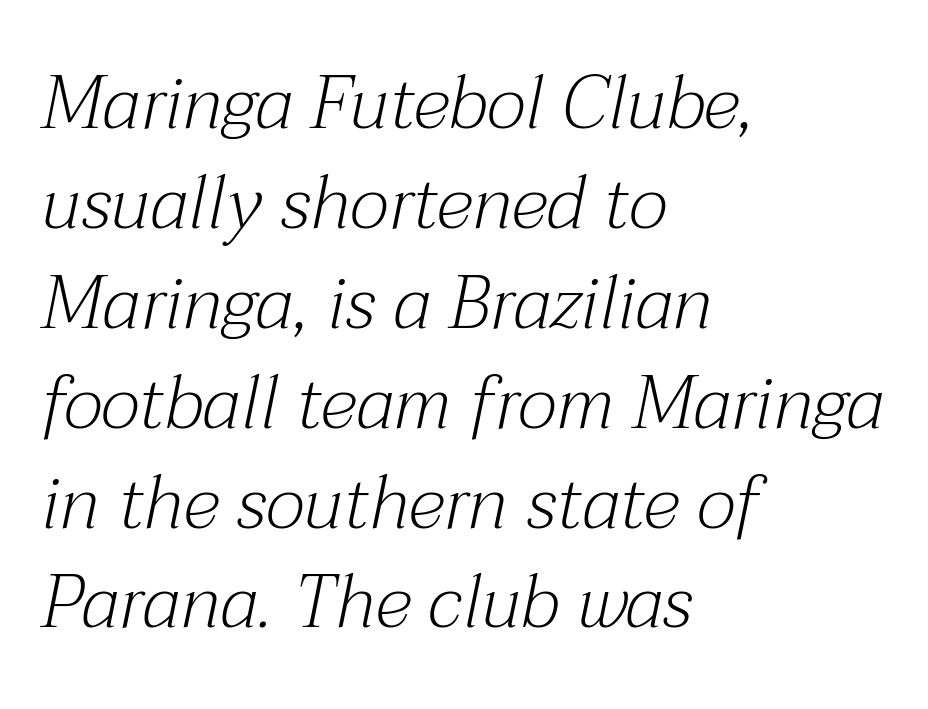
Q: Is the text bold? A: No.
Q: Is the text italic (slanted)? A: Yes, it leans right by about 12 degrees.
Q: Is the typeface a serif or a sans-serif typeface? A: Serif.
Q: Is the text underlined? A: No.
Q: How is the paragraph aligned? A: Left-aligned.
Q: Is the spacing between letters normal or unusually wide? A: Normal.
Q: Is the spacing between lines tight, normal or loose? A: Normal.
Q: Width (condensed, normal, or wide)? A: Normal.
Q: Stroke contrast? A: Medium.
Q: x-height? A: Medium.
Q: Monospaced? A: No.
